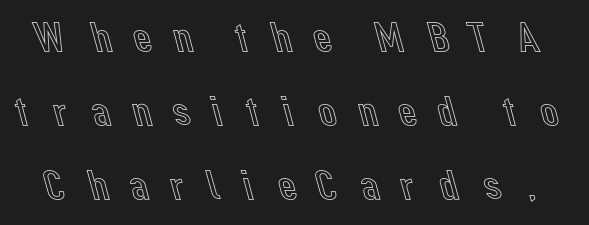
The image shows 42 px text type; set line spacing 1.76x, unusually wide letter spacing (+0.39 em), not underlined; a medium x-height.
